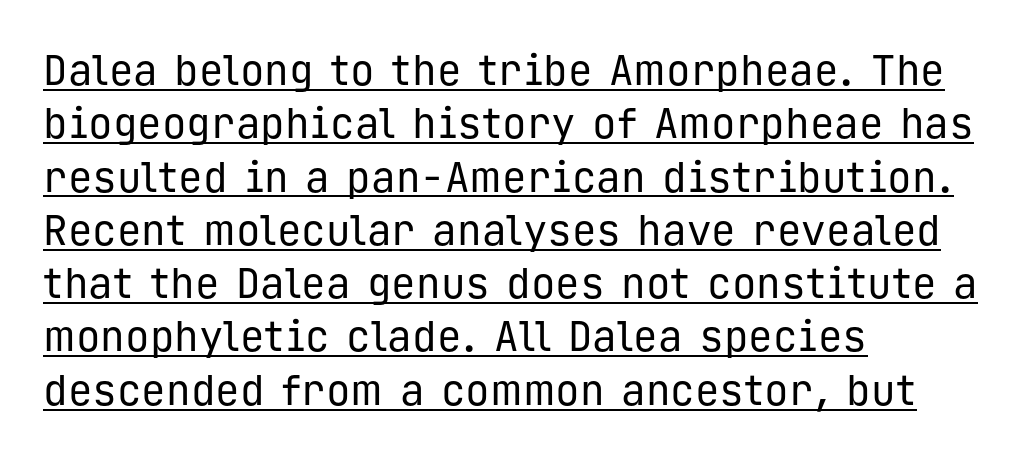
{"serif": "no", "italic": "no", "bold": "no", "weight": "regular", "width": "normal", "stroke_contrast": "low", "x_height": "medium", "monospaced": "yes", "underline": "yes", "align": "left", "line_spacing": "normal", "line_spacing_ratio": 1.3, "letter_spacing": "normal", "letter_spacing_em": 0.0, "glyph_px": 41}
